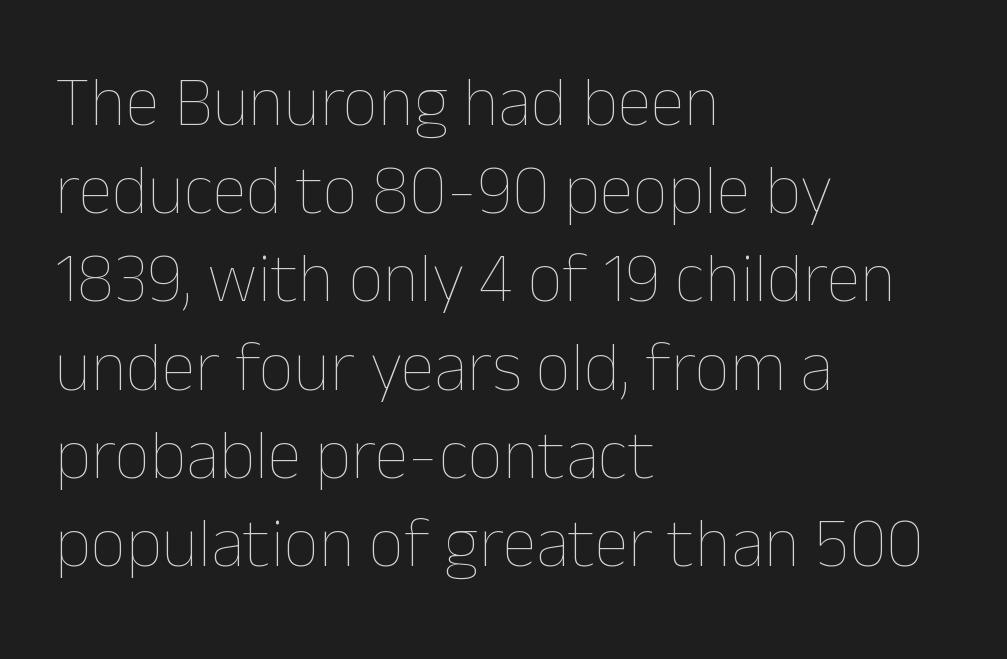
The image shows 70 px thin type, upright; set left-aligned, normal line spacing (1.26x), normal letter spacing, not underlined; low stroke contrast and a medium x-height.
